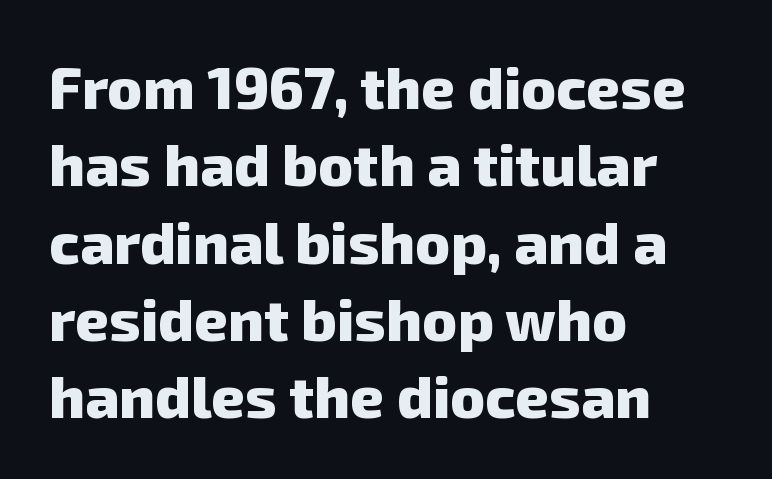
Horizontal alignment here is leftward, the default for most running prose. Just letters on the line, the space beneath them empty. The passage shown has conventional tracking throughout. The face used here is proportionally spaced, like ordinary book or web type. The passage shown stacks its lines at a standard gap.
